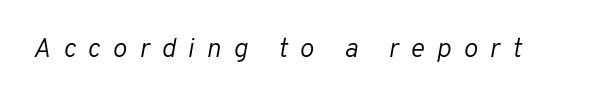
Q: Is the text bold? A: No.
Q: Is the text italic (slanted)? A: Yes, it leans right by about 10 degrees.
Q: Is the text underlined? A: No.
Q: Is the spacing between letters normal or unusually wide? A: Unusually wide.
